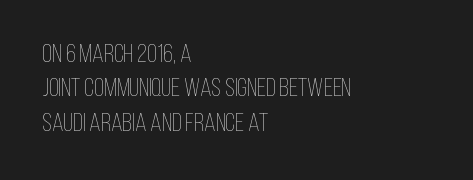
{"italic": "no", "bold": "no", "underline": "no", "align": "left", "line_spacing": "normal", "line_spacing_ratio": 1.32, "letter_spacing": "normal", "letter_spacing_em": 0.0, "glyph_px": 26}
